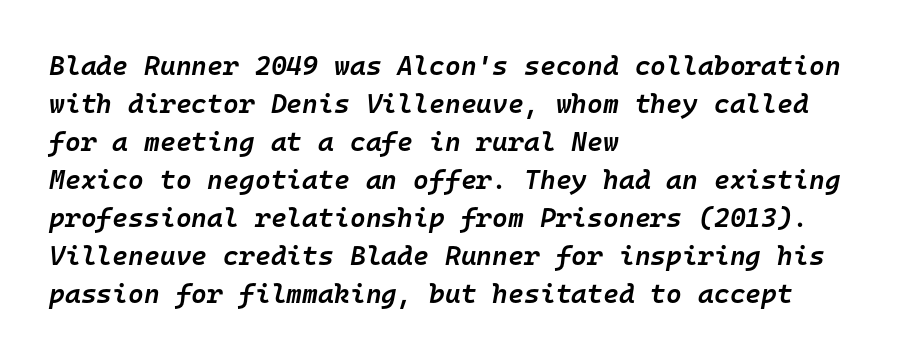
Students, this is semibold: more ink than regular, less than bold. Left-aligned paragraph, ragged on the right. The designer left line spacing at the default. In terms of posture, this sample is oblique. Quick note: underline off. Here the glyphs are tracked normally, forming tight word shapes.
